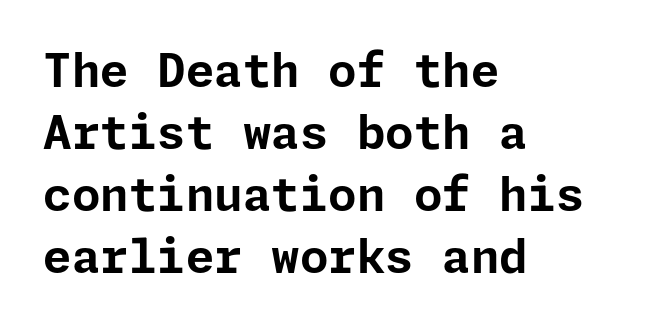
What stands out about the letter spacing? Nothing — it is the standard amount. Classification — sans serif. Only glyphs here, with clear space below each row. The compositor pushed each line to the left boundary. What weight is shown? A full bold with thick strokes. Each new line begins a customary step beneath the previous one.
